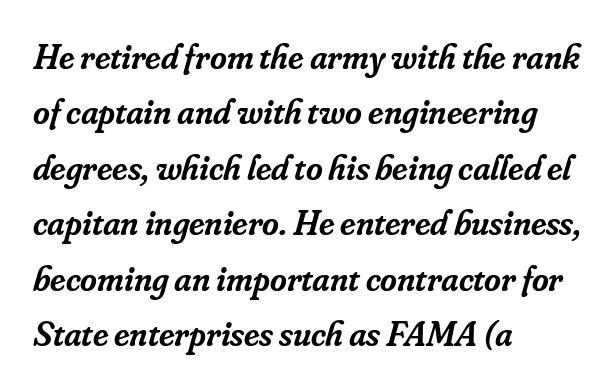
{"serif": "yes", "italic": "yes", "lean": "right", "slant_degrees": 16, "bold": "semi", "weight": "semibold", "width": "normal", "stroke_contrast": "low", "x_height": "small", "monospaced": "no", "underline": "no", "align": "left", "line_spacing": "normal", "line_spacing_ratio": 1.54, "letter_spacing": "normal", "letter_spacing_em": 0.0, "glyph_px": 36}
